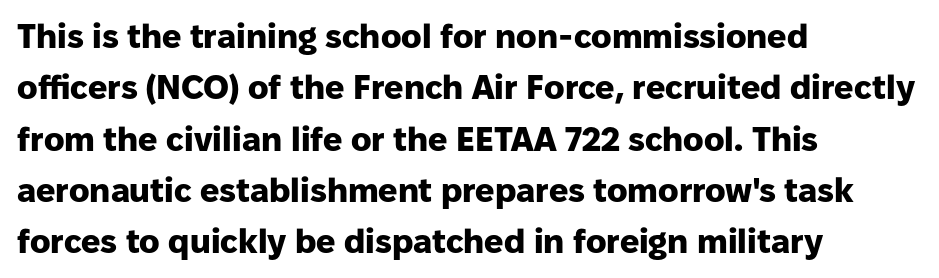
{"serif": "no", "italic": "no", "bold": "yes", "weight": "heavy", "width": "normal", "stroke_contrast": "low", "x_height": "medium", "monospaced": "no", "underline": "no", "align": "left", "line_spacing": "normal", "line_spacing_ratio": 1.51, "letter_spacing": "normal", "letter_spacing_em": 0.0, "glyph_px": 34}
